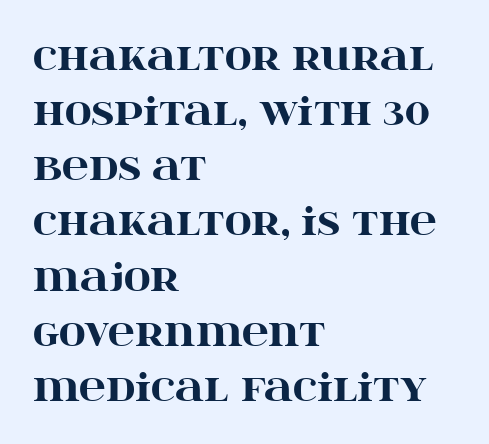
{"serif": "yes", "italic": "no", "bold": "yes", "weight": "heavy", "width": "wide", "stroke_contrast": "high", "x_height": "large", "monospaced": "no", "underline": "no", "align": "left", "line_spacing": "normal", "line_spacing_ratio": 1.49, "letter_spacing": "normal", "letter_spacing_em": 0.0, "glyph_px": 37}
